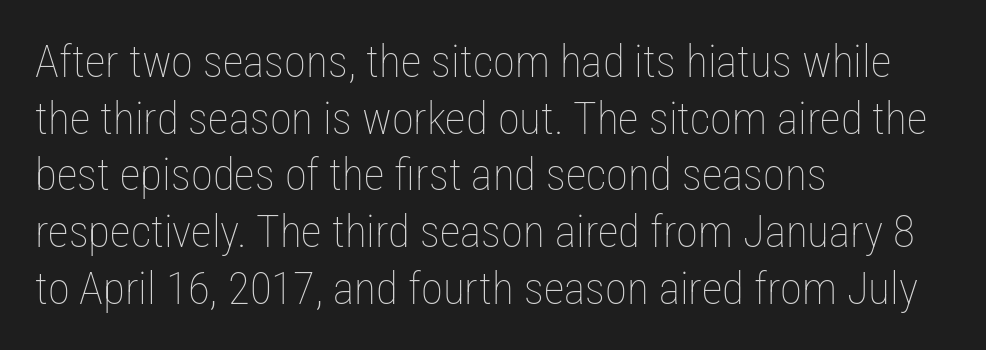
Q: Is the text bold? A: No.
Q: Is the text italic (slanted)? A: No, it is upright.
Q: Is the text underlined? A: No.
Q: How is the paragraph aligned? A: Left-aligned.
Q: Is the spacing between letters normal or unusually wide? A: Normal.
Q: Is the spacing between lines tight, normal or loose? A: Normal.
Q: Width (condensed, normal, or wide)? A: Condensed.
Q: Stroke contrast? A: Low.
Q: x-height? A: Medium.
Q: Monospaced? A: No.
